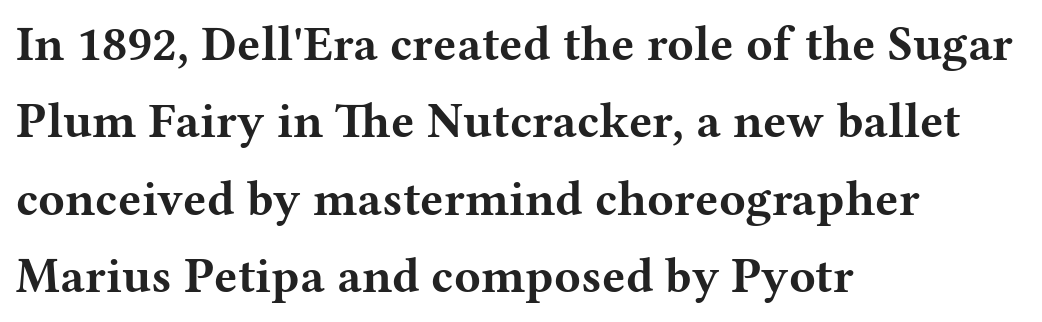
{"serif": "yes", "italic": "no", "bold": "yes", "weight": "bold", "width": "wide", "stroke_contrast": "medium", "x_height": "medium", "monospaced": "no", "underline": "no", "align": "left", "line_spacing": "normal", "line_spacing_ratio": 1.58, "letter_spacing": "normal", "letter_spacing_em": 0.0, "glyph_px": 49}
